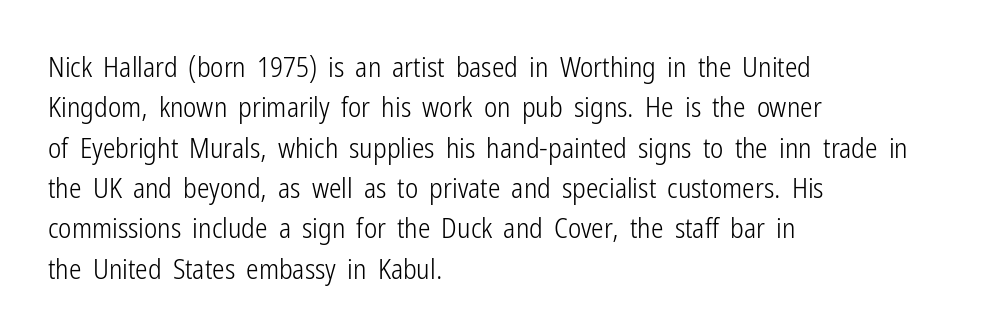
Q: Is the text bold? A: No.
Q: Is the text italic (slanted)? A: No, it is upright.
Q: Is the typeface a serif or a sans-serif typeface? A: Sans-serif.
Q: Is the text underlined? A: No.
Q: How is the paragraph aligned? A: Left-aligned.
Q: Is the spacing between letters normal or unusually wide? A: Normal.
Q: Is the spacing between lines tight, normal or loose? A: Normal.
Q: Width (condensed, normal, or wide)? A: Condensed.
Q: Stroke contrast? A: Low.
Q: x-height? A: Medium.
Q: Monospaced? A: No.
